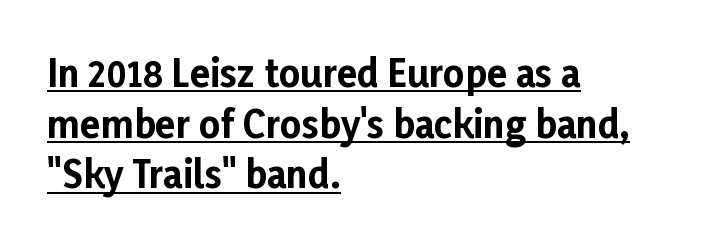
The image shows 37 px bold sans-serif type, upright; set left-aligned, normal line spacing (1.37x), normal letter spacing, underlined; low stroke contrast and a medium x-height.
